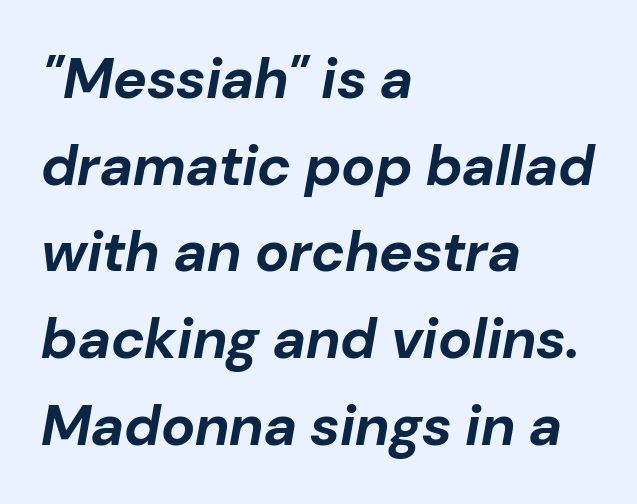
Q: Is the text bold? A: Yes.
Q: Is the text italic (slanted)? A: Yes, it leans right by about 10 degrees.
Q: Is the text underlined? A: No.
Q: How is the paragraph aligned? A: Left-aligned.
Q: Is the spacing between letters normal or unusually wide? A: Normal.
Q: Is the spacing between lines tight, normal or loose? A: Normal.
Q: Width (condensed, normal, or wide)? A: Normal.
Q: Stroke contrast? A: Low.
Q: x-height? A: Medium.
Q: Monospaced? A: No.
